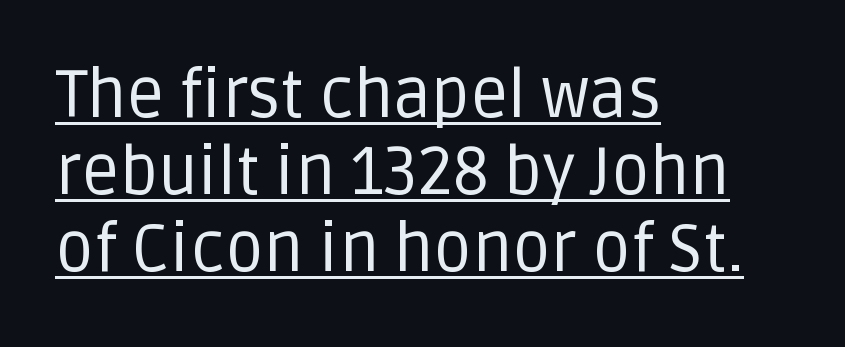
{"serif": "no", "italic": "no", "bold": "no", "weight": "regular", "width": "normal", "stroke_contrast": "low", "x_height": "large", "monospaced": "no", "underline": "yes", "align": "left", "line_spacing": "tight", "line_spacing_ratio": 1.15, "letter_spacing": "normal", "letter_spacing_em": 0.0, "glyph_px": 67}
